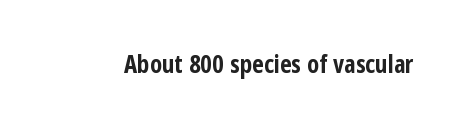
The image shows 25 px bold type, upright; set normal letter spacing, not underlined.
